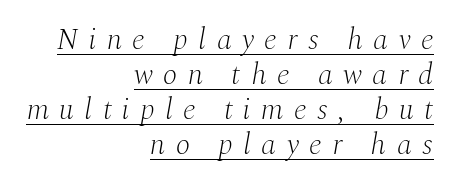
The rendering uses natural spacing where letterforms have individual widths. Each stroke keeps to a modest, everyday thickness or less. Caption: multi-line text, flush right, ragged left. Is there an underline? Yes — a line sits under the letters. The face used here has a pronounced slope to its letters. This sample uses expanded letter spacing, leaving extra air between glyphs.
